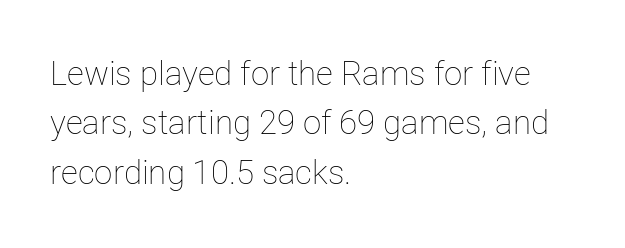
Honestly, the letter spacing is just normal — you wouldn't notice it. If you drew a line through each stem, it would be perfectly vertical. Visually the block forms a straight wall on the left and a jagged coastline on the right. This is not heavy type; no bold has been used. Any mark beneath the type? The region is blank.
